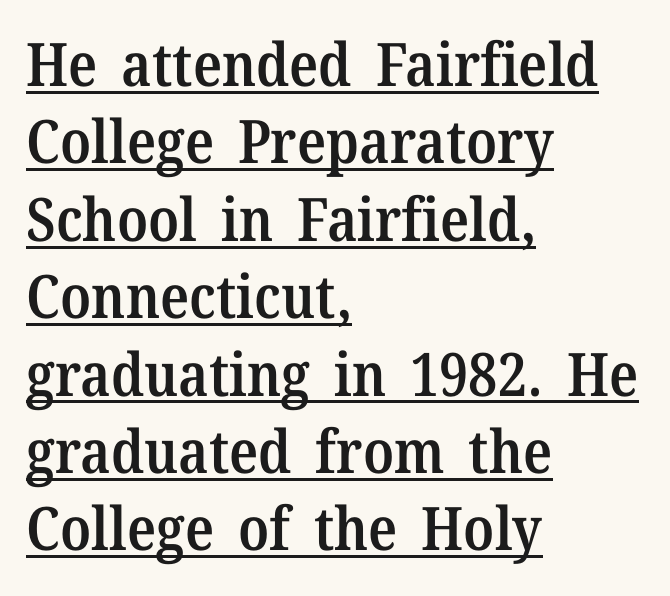
Leading: standard. Between one letter and the next there's only the usual sliver of space. Its strokes are somewhat broadened, the hallmark of semibold type. These lines were composed using upright roman letters. Examine the stroke ends and you'll spot serifs. Every row of glyphs begins at an identical x-position on the left.
